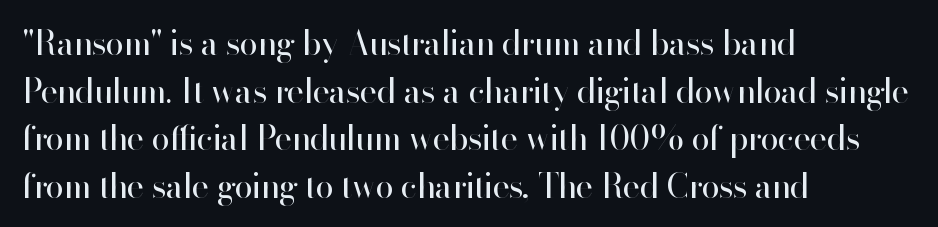
Q: Is the text bold? A: No.
Q: Is the text italic (slanted)? A: No, it is upright.
Q: Is the typeface a serif or a sans-serif typeface? A: Sans-serif.
Q: Is the text underlined? A: No.
Q: How is the paragraph aligned? A: Left-aligned.
Q: Is the spacing between letters normal or unusually wide? A: Normal.
Q: Is the spacing between lines tight, normal or loose? A: Normal.
Q: Width (condensed, normal, or wide)? A: Normal.
Q: Stroke contrast? A: High.
Q: x-height? A: Small.
Q: Monospaced? A: No.
